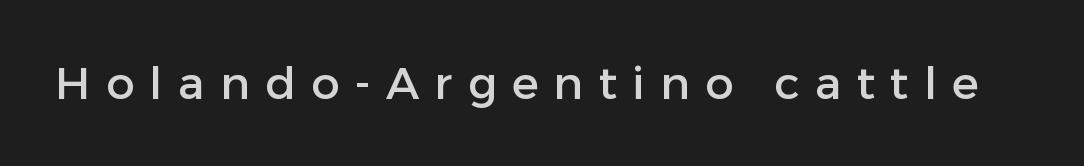
The axis of the letterforms is exactly vertical. Think of a printed novel: that variable character pitch is what you see here. The face used here is rendered with a markedly widened letterfit. Each letter's strokes conclude bluntly, with no projecting serifs.
